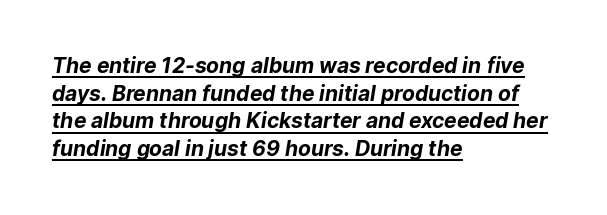
Q: Is the text bold? A: Yes.
Q: Is the text underlined? A: Yes.
Q: How is the paragraph aligned? A: Left-aligned.
Q: Is the spacing between letters normal or unusually wide? A: Normal.
Q: Is the spacing between lines tight, normal or loose? A: Normal.
